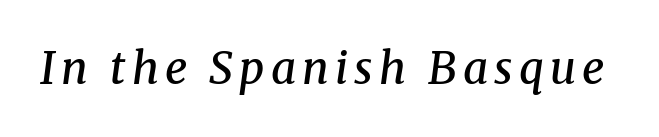
{"serif": "yes", "italic": "yes", "lean": "right", "slant_degrees": 8, "bold": "semi", "weight": "semibold", "width": "normal", "stroke_contrast": "medium", "x_height": "medium", "monospaced": "no", "underline": "no", "glyph_px": 44}
